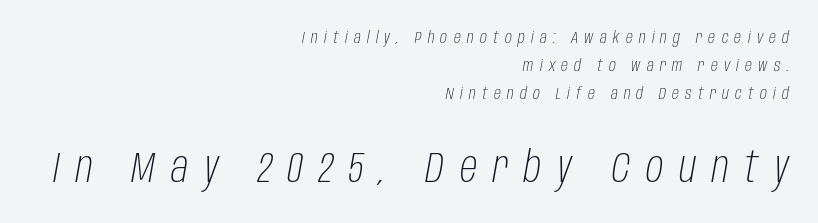
The image shows 43 px light, condensed type, italic (leaning right); set right-aligned, normal line spacing (1.64x), unusually wide letter spacing (+0.37 em), not underlined; the second (bottom) block is 2.53x larger; low stroke contrast and a large x-height.
